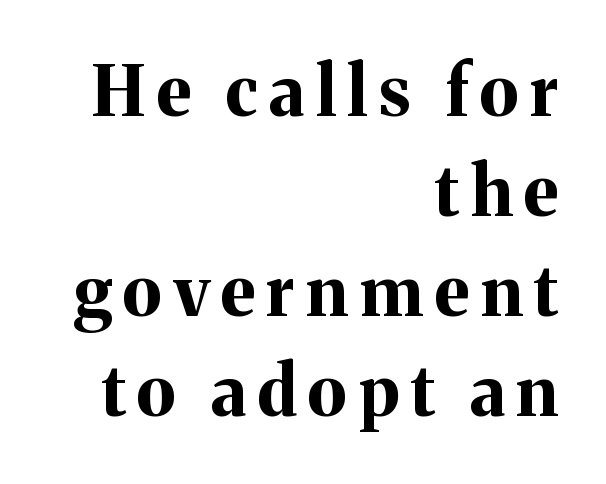
This sample keeps an unexceptional amount of space between lines. Do the letters lean? They stand straight. Proportional: the letters do not fall into vertical columns. The strip under each line holds only bare page. The typesetter chose a ragged-left arrangement here. What kind of face is this? One with serifs.
